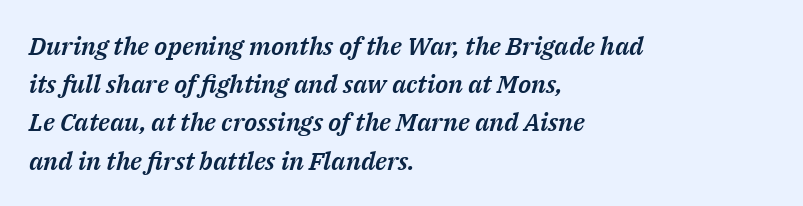
Every row of glyphs begins at an identical x-position on the left. In terms of letterspacing, this is plain default setting. The face used here has a pronounced slope to its letters. The baseline area is clear. Baseline-to-baseline distance is the conventional proportion of letter height.
